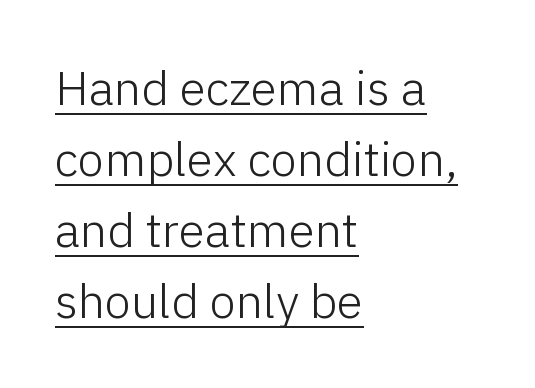
{"serif": "no", "italic": "no", "bold": "no", "weight": "light", "width": "normal", "stroke_contrast": "low", "x_height": "medium", "monospaced": "no", "underline": "yes", "align": "left", "line_spacing": "normal", "line_spacing_ratio": 1.48, "letter_spacing": "normal", "letter_spacing_em": 0.0, "glyph_px": 48}
